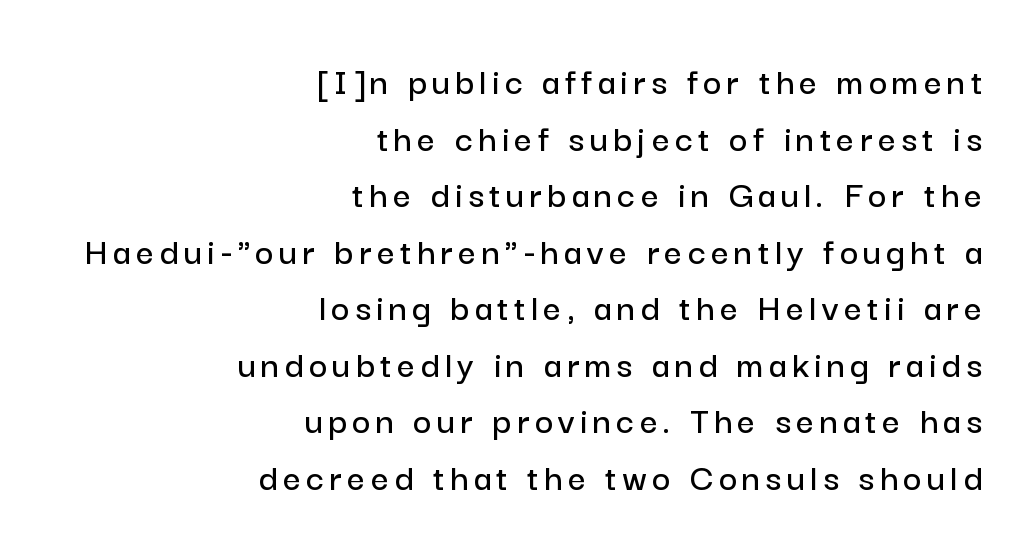
Every row of glyphs terminates at an identical x-position on the right. Is this a sans? Yes — the strokes have no serifs. The specimen reads as upright at a glance. The block of text has a typical density, with ordinary space between rows.
